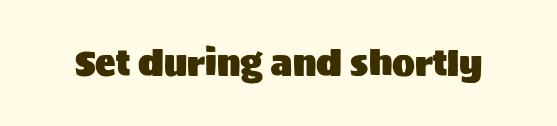
{"serif": "no", "italic": "no", "width": "normal", "stroke_contrast": "medium", "x_height": "large", "monospaced": "no", "underline": "no", "letter_spacing": "normal", "letter_spacing_em": 0.0, "glyph_px": 34}
